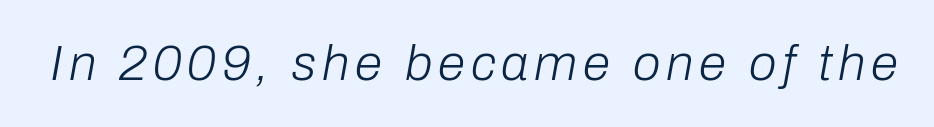
{"italic": "yes", "lean": "right", "slant_degrees": 10, "bold": "no", "weight": "light", "width": "normal", "stroke_contrast": "low", "x_height": "medium", "monospaced": "no", "underline": "no", "glyph_px": 50}
